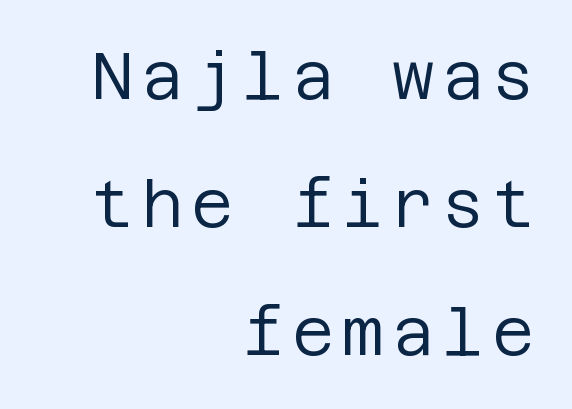
Characters remain perfectly vertical along every line. The block of text is sparse from top to bottom, with ample space between rows. Glance below the letters and you will spot only blank space. Are there feet on the stems? There aren't — it's a sans.
